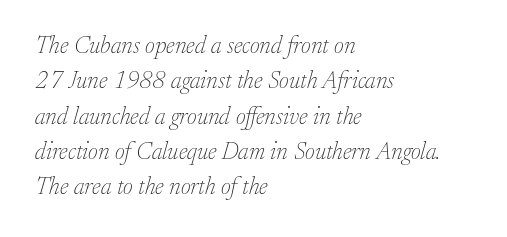
{"italic": "yes", "lean": "right", "slant_degrees": 17, "bold": "no", "underline": "no", "align": "left", "line_spacing": "normal", "line_spacing_ratio": 1.47, "letter_spacing": "normal", "letter_spacing_em": 0.0, "glyph_px": 24}
